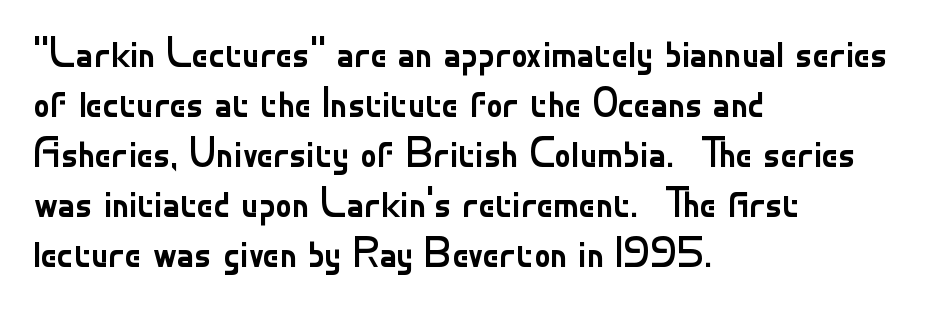
Q: Is the text bold? A: No.
Q: Is the text italic (slanted)? A: No, it is upright.
Q: Is the typeface a serif or a sans-serif typeface? A: Sans-serif.
Q: Is the text underlined? A: No.
Q: How is the paragraph aligned? A: Left-aligned.
Q: Is the spacing between letters normal or unusually wide? A: Normal.
Q: Width (condensed, normal, or wide)? A: Normal.
Q: Stroke contrast? A: Low.
Q: x-height? A: Small.
Q: Monospaced? A: No.
